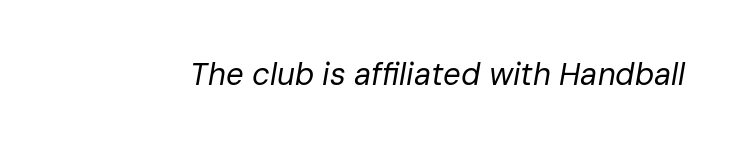
{"italic": "yes", "lean": "right", "slant_degrees": 10, "bold": "no", "weight": "regular", "width": "normal", "stroke_contrast": "low", "x_height": "medium", "monospaced": "no", "underline": "no", "letter_spacing": "normal", "letter_spacing_em": 0.0, "glyph_px": 31}
